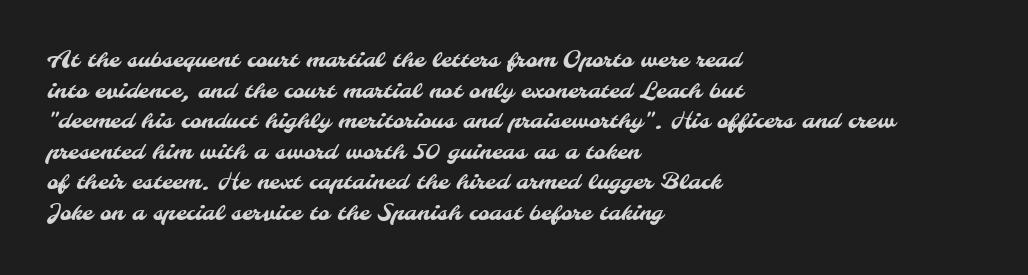
{"underline": "no", "align": "left", "line_spacing": "normal", "line_spacing_ratio": 1.39, "letter_spacing": "normal", "letter_spacing_em": 0.0, "glyph_px": 22}
